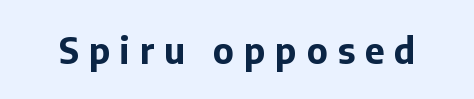
The image shows 35 px bold sans-serif type, upright; set unusually wide letter spacing (+0.28 em), not underlined; low stroke contrast and a medium x-height.
